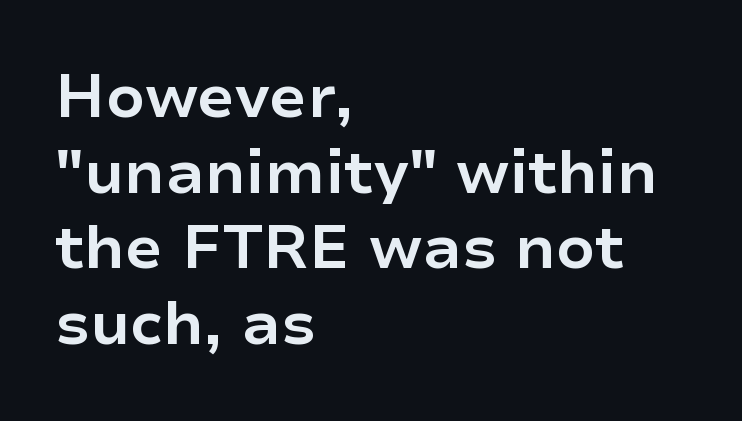
Short note: letters normally spaced. Rule under the text: the space is simply empty. The lettering stays uniformly vertical, giving the passage a roman look. Alignment: flush left. Heavy-handed strokes throughout: this text is bold.
